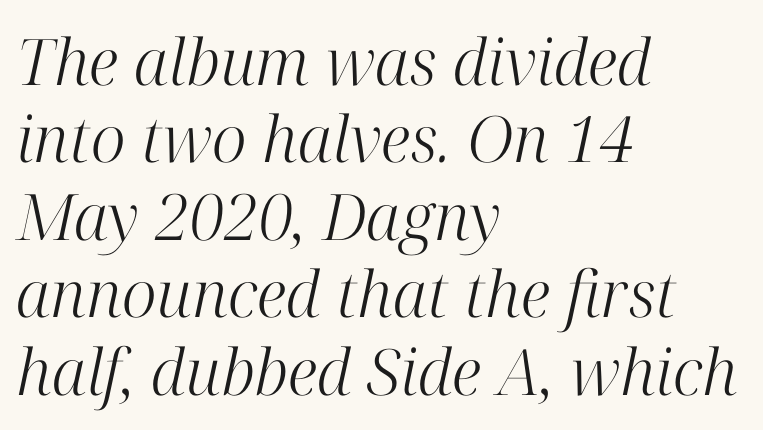
This sample has the flowing, uneven cadence of proportional lettering. Unlike a clean sans, this face finishes its strokes with serifs. Bare-footed words on every line. Compared with ordinary roman type, these characters are visibly tilted. This sample is left-justified, so line endings fall wherever the words run out. Glyph-to-glyph distance matches everyday printed text.
